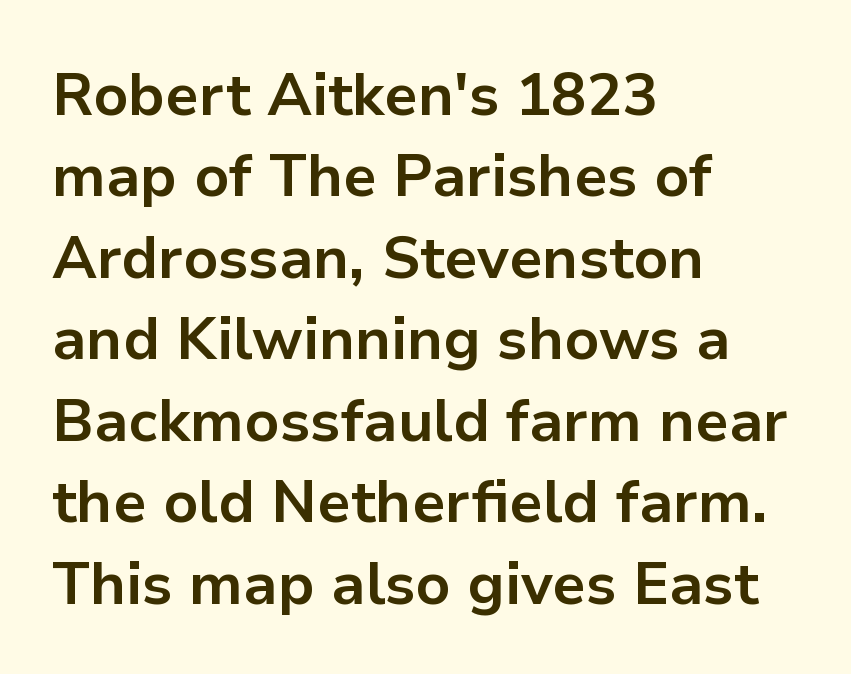
Horizontal bands of white between lines are of average thickness. A typesetter would label this face a sans. Each line starts at the same left margin while the right side varies. On the weight axis this lands at bold, roughly 700. Quick note: underline off.
